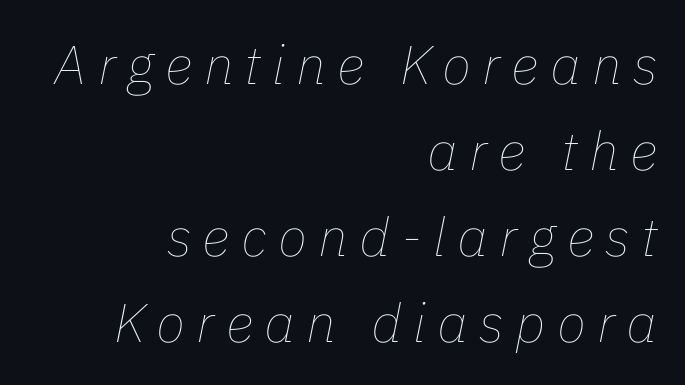
Q: Is the text bold? A: No.
Q: Is the text italic (slanted)? A: Yes, it leans right by about 11 degrees.
Q: Is the text underlined? A: No.
Q: How is the paragraph aligned? A: Right-aligned.
Q: Is the spacing between letters normal or unusually wide? A: Unusually wide.
Q: Is the spacing between lines tight, normal or loose? A: Normal.
Q: Width (condensed, normal, or wide)? A: Normal.
Q: Stroke contrast? A: Low.
Q: x-height? A: Medium.
Q: Monospaced? A: No.
